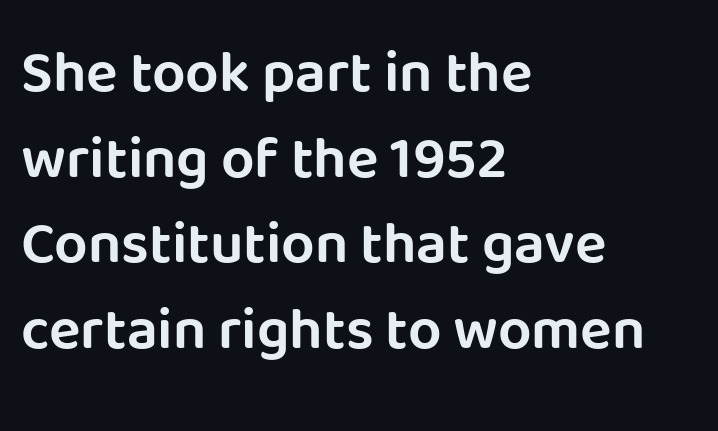
Only glyphs here, with clear space below each row. Characters remain perfectly vertical along every line. A typesetter would call this zero additional tracking. These lines are rendered in a variable-pitch font.
